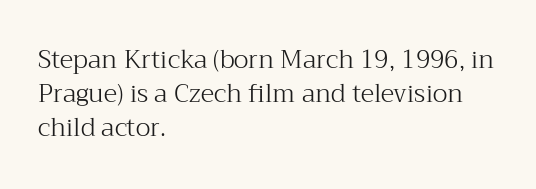
{"italic": "no", "bold": "no", "underline": "no", "align": "left", "line_spacing": "normal", "line_spacing_ratio": 1.37, "letter_spacing": "normal", "letter_spacing_em": 0.0, "glyph_px": 25}
